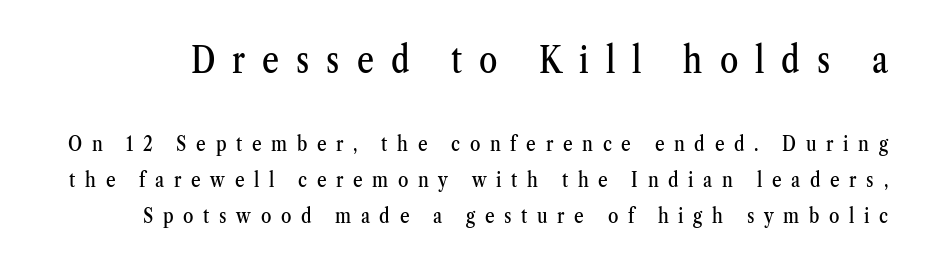
{"serif": "yes", "italic": "no", "width": "condensed", "stroke_contrast": "medium", "x_height": "medium", "monospaced": "no", "underline": "no", "line_spacing_ratio": 1.71, "letter_spacing": "wide", "letter_spacing_em": 0.46, "larger_block": "first", "size_ratio": 1.76, "glyph_px": 37}
